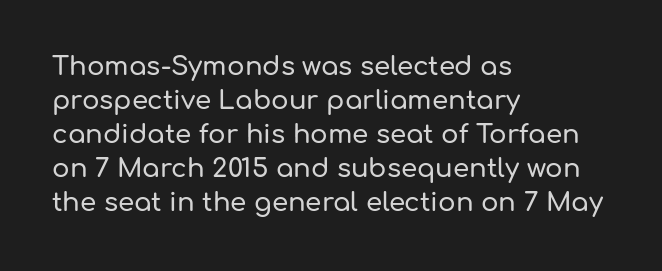
The passage is arranged the way most books set body copy — flush left. This is roman type, the default non-slanted kind. The rows are spaced the way most documents space them. The letterforms sit shoulder to shoulder at normal distance. Honestly, there is no underline to notice here at all.
